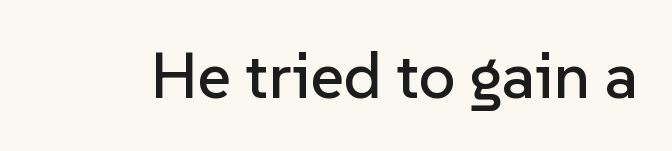
Q: Is the text italic (slanted)? A: No, it is upright.
Q: Is the typeface a serif or a sans-serif typeface? A: Sans-serif.
Q: Is the text underlined? A: No.
Q: Is the spacing between letters normal or unusually wide? A: Normal.
Q: Width (condensed, normal, or wide)? A: Normal.
Q: Stroke contrast? A: Low.
Q: x-height? A: Medium.
Q: Monospaced? A: No.
